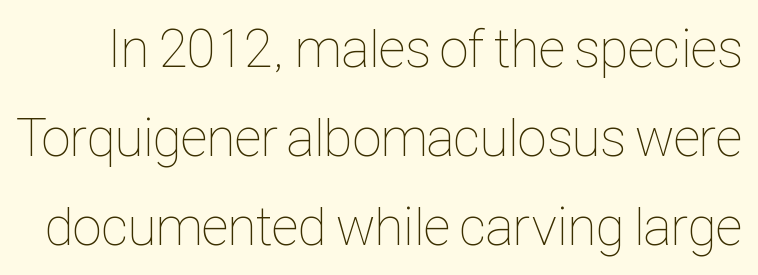
Q: Is the text bold? A: No.
Q: Is the text italic (slanted)? A: No, it is upright.
Q: Is the text underlined? A: No.
Q: Is the spacing between letters normal or unusually wide? A: Normal.
Q: Is the spacing between lines tight, normal or loose? A: Normal.
Q: Width (condensed, normal, or wide)? A: Condensed.
Q: Stroke contrast? A: Low.
Q: x-height? A: Medium.
Q: Monospaced? A: No.
